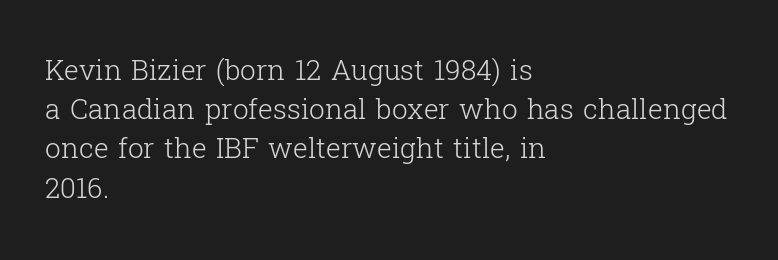
The strokes are not fattened; the text isn't bold. Rendered with straight, roman letterforms. Does the leading feel generous? No, just average. Glyph-to-glyph distance matches everyday printed text.
